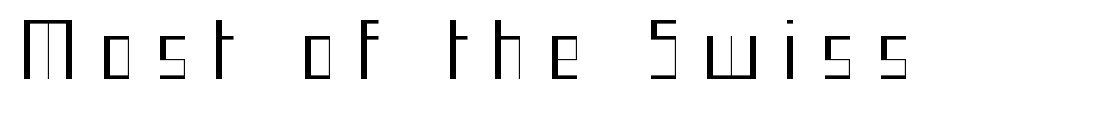
{"serif": "no", "italic": "no", "bold": "no", "weight": "regular", "width": "condensed", "stroke_contrast": "medium", "x_height": "medium", "monospaced": "no", "underline": "no", "letter_spacing": "wide", "letter_spacing_em": 0.27, "glyph_px": 76}
